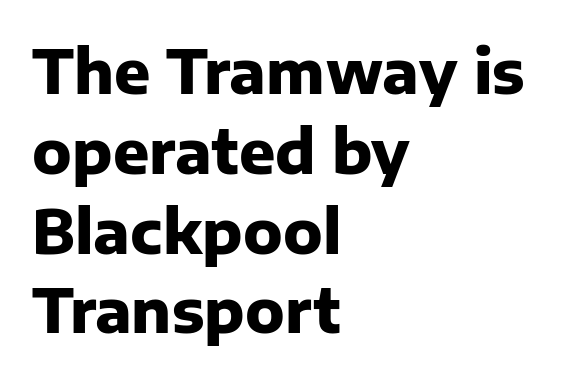
{"serif": "no", "italic": "no", "bold": "yes", "weight": "heavy", "width": "normal", "stroke_contrast": "low", "x_height": "medium", "monospaced": "no", "underline": "no", "align": "left", "line_spacing": "normal", "line_spacing_ratio": 1.33, "letter_spacing": "normal", "letter_spacing_em": 0.0, "glyph_px": 60}
